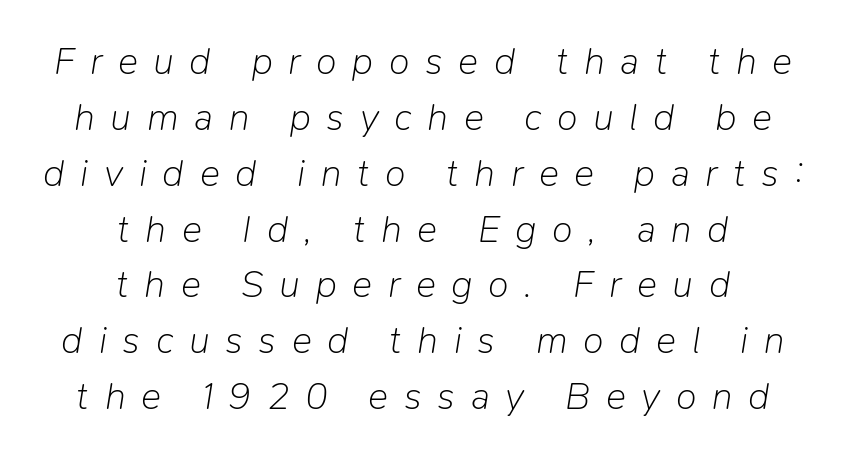
Q: Is the text bold? A: No.
Q: Is the text italic (slanted)? A: Yes, it leans right by about 9 degrees.
Q: Is the text underlined? A: No.
Q: How is the paragraph aligned? A: Centered.
Q: Is the spacing between letters normal or unusually wide? A: Unusually wide.
Q: Is the spacing between lines tight, normal or loose? A: Normal.
Q: Width (condensed, normal, or wide)? A: Normal.
Q: Stroke contrast? A: Low.
Q: x-height? A: Medium.
Q: Monospaced? A: No.
